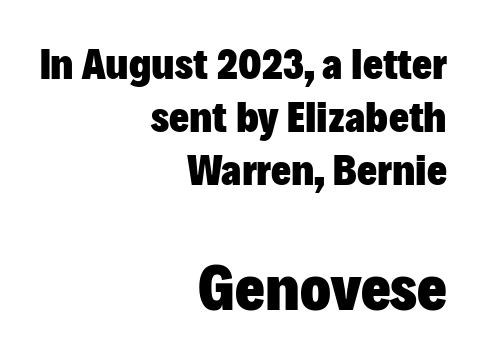
The image shows 64 px heavy sans-serif type, upright; set right-aligned, line spacing 1.23x, normal letter spacing, not underlined; the second (bottom) block is 1.49x larger; low stroke contrast and a medium x-height.
